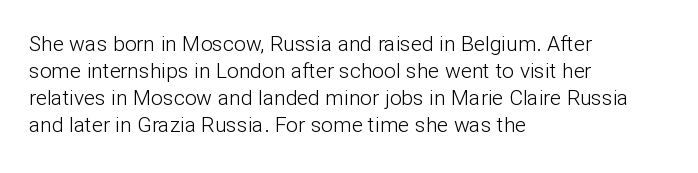
These lines keep a tight, regular rhythm from letter to letter. The rows are spaced the way most documents space them. Nothing heavy about these letters — not bold at all. A roman cut, with each character standing at attention. Check under the words: just untouched page. All the whitespace from short lines collects on the right.
